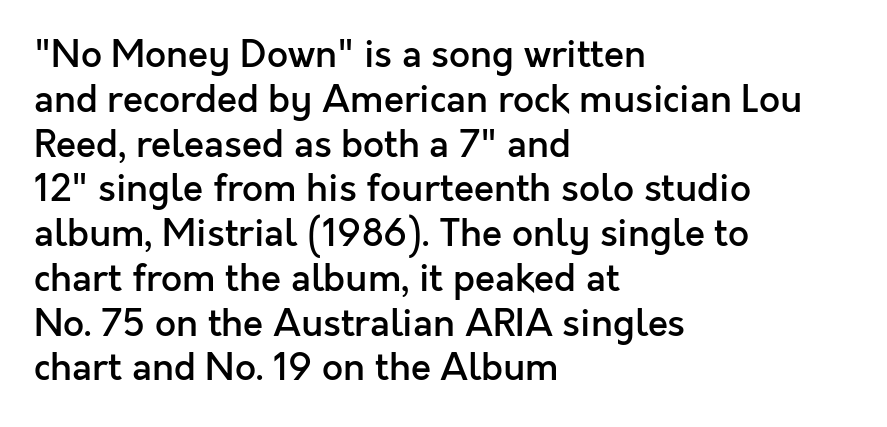
{"serif": "no", "italic": "no", "bold": "semi", "weight": "semibold", "width": "normal", "x_height": "medium", "monospaced": "no", "underline": "no", "align": "left", "line_spacing_ratio": 1.21, "letter_spacing": "normal", "letter_spacing_em": 0.0, "glyph_px": 37}
